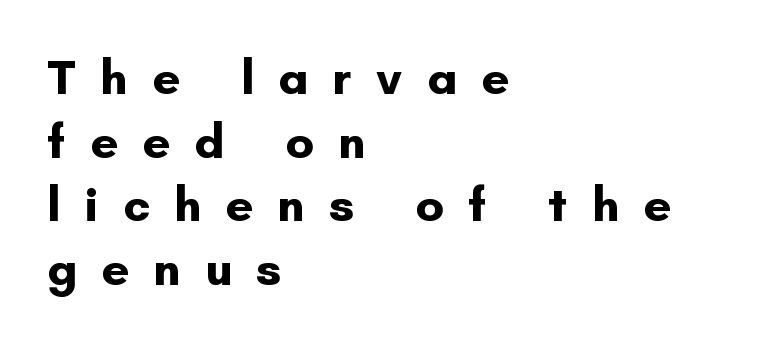
Character widths vary here, with narrow letters taking less room than wide ones. All the whitespace from short lines collects on the right. The block of text has a typical density, with ordinary space between rows. In terms of letterspacing, this is a distinctly airy, spread setting. The font's upright variant was chosen for this text. Students, this is bold: see how much ink each stroke carries.
